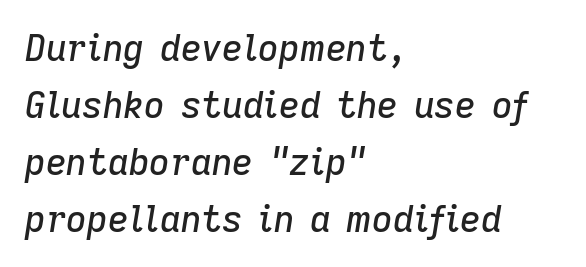
Letters rest on an invisible, unmarked baseline. Looks like regular typesetting: each glyph gets only the width it needs. The rows are spaced the way most documents space them. The face used here is rendered with its standard letterfit. The passage is arranged the way most books set body copy — flush left. This is oblique type, the kind used for emphasis or titles.
